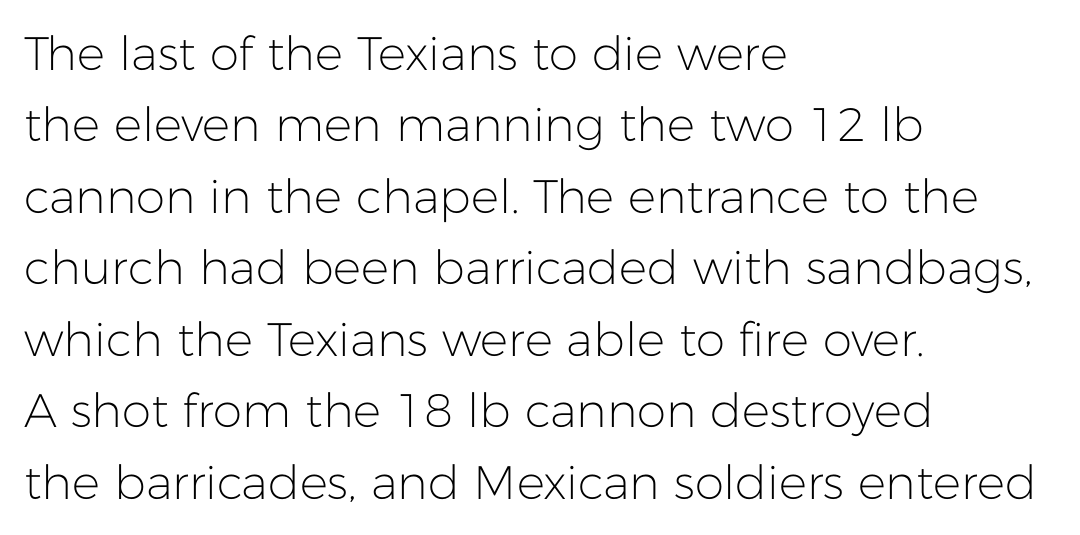
The image shows 47 px light sans-serif type, upright; set left-aligned, normal line spacing (1.52x), normal letter spacing, not underlined; low stroke contrast and a medium x-height.
